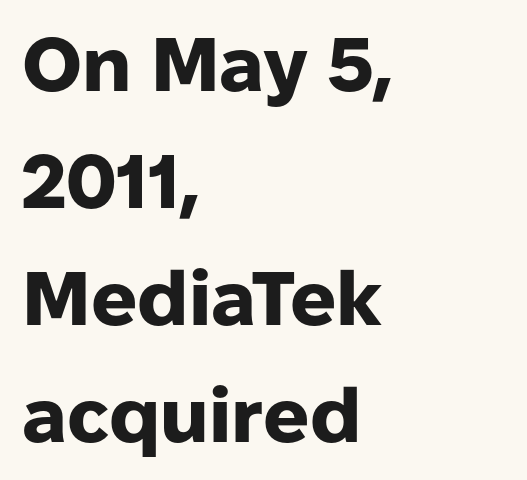
Font category for this specimen: sans-serif. Ascenders rise straight up at ninety degrees. The setting favours the left margin, as ordinary paragraphs usually do. Regular leading. Spacing verdict: proportional, widths tailored to each character.
